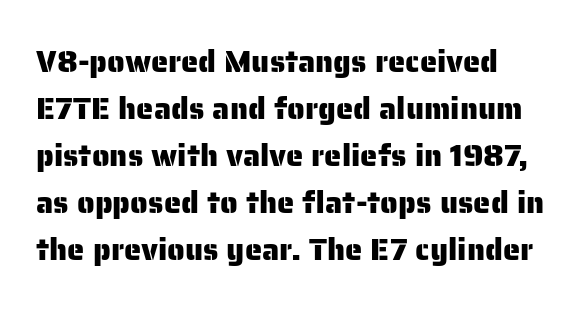
Q: Is the text italic (slanted)? A: No, it is upright.
Q: Is the typeface a serif or a sans-serif typeface? A: Sans-serif.
Q: Is the text underlined? A: No.
Q: Is the spacing between letters normal or unusually wide? A: Normal.
Q: Is the spacing between lines tight, normal or loose? A: Normal.
Q: Width (condensed, normal, or wide)? A: Normal.
Q: Stroke contrast? A: Low.
Q: x-height? A: Medium.
Q: Monospaced? A: No.
